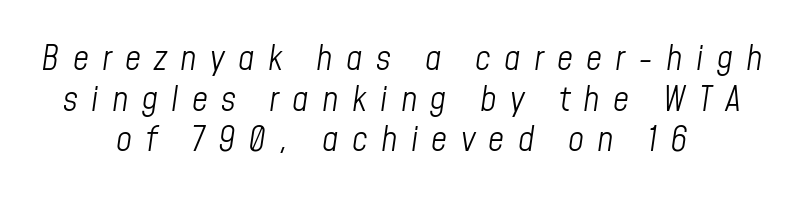
Looks like regular typesetting: each glyph gets only the width it needs. There is plenty of visible air inserted between adjacent glyphs. Descender tails drop into unmarked territory. Is the type heavy? It reads as light-to-regular instead.
